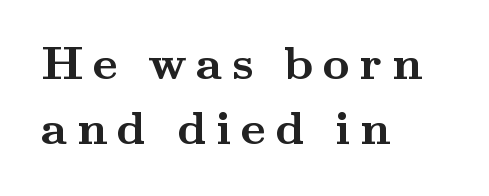
Q: Is the text bold? A: Yes.
Q: Is the text italic (slanted)? A: No, it is upright.
Q: Is the typeface a serif or a sans-serif typeface? A: Serif.
Q: Is the text underlined? A: No.
Q: How is the paragraph aligned? A: Left-aligned.
Q: Is the spacing between letters normal or unusually wide? A: Unusually wide.
Q: Is the spacing between lines tight, normal or loose? A: Normal.
Q: Width (condensed, normal, or wide)? A: Wide.
Q: Stroke contrast? A: Medium.
Q: x-height? A: Small.
Q: Monospaced? A: No.
